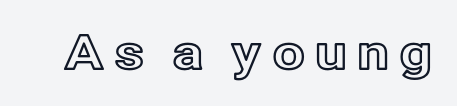
The image shows 47 px text type, upright; set unusually wide letter spacing (+0.2 em), not underlined; a medium x-height.
